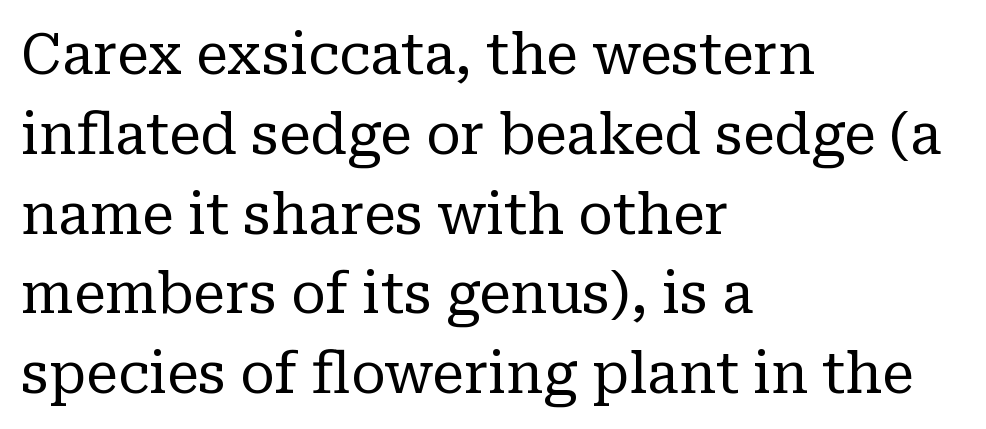
The image shows 57 px regular-weight serif type, upright; set left-aligned, normal line spacing (1.4x), normal letter spacing, not underlined; low stroke contrast and a medium x-height.
